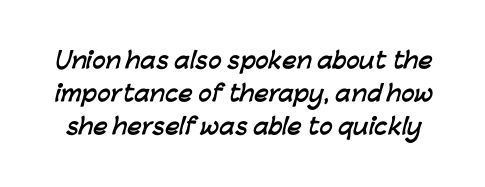
The image shows 22 px bold type; set normal line spacing (1.51x), normal letter spacing, not underlined.
